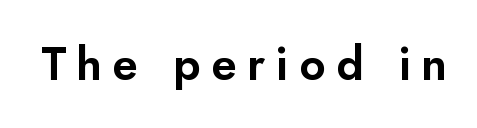
Q: Is the text italic (slanted)? A: No, it is upright.
Q: Is the typeface a serif or a sans-serif typeface? A: Sans-serif.
Q: Is the text underlined? A: No.
Q: Is the spacing between letters normal or unusually wide? A: Unusually wide.
Q: Width (condensed, normal, or wide)? A: Normal.
Q: Stroke contrast? A: Low.
Q: x-height? A: Small.
Q: Monospaced? A: No.
